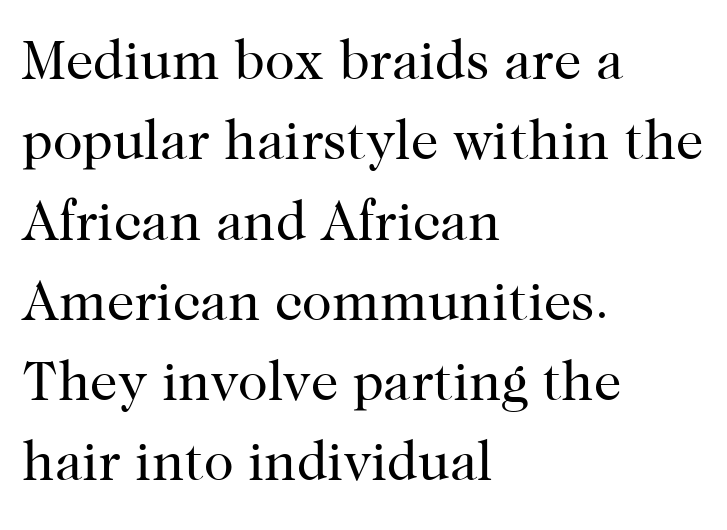
The image shows 55 px regular-weight serif type, upright; set left-aligned, normal line spacing (1.46x), normal letter spacing, not underlined; high stroke contrast and a medium x-height.
